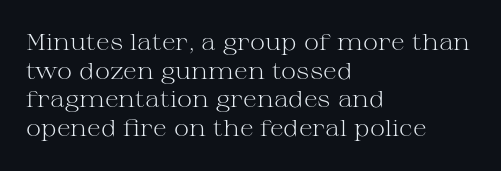
The image shows 23 px text type, upright; set left-aligned, normal line spacing (1.25x), normal letter spacing, not underlined.
